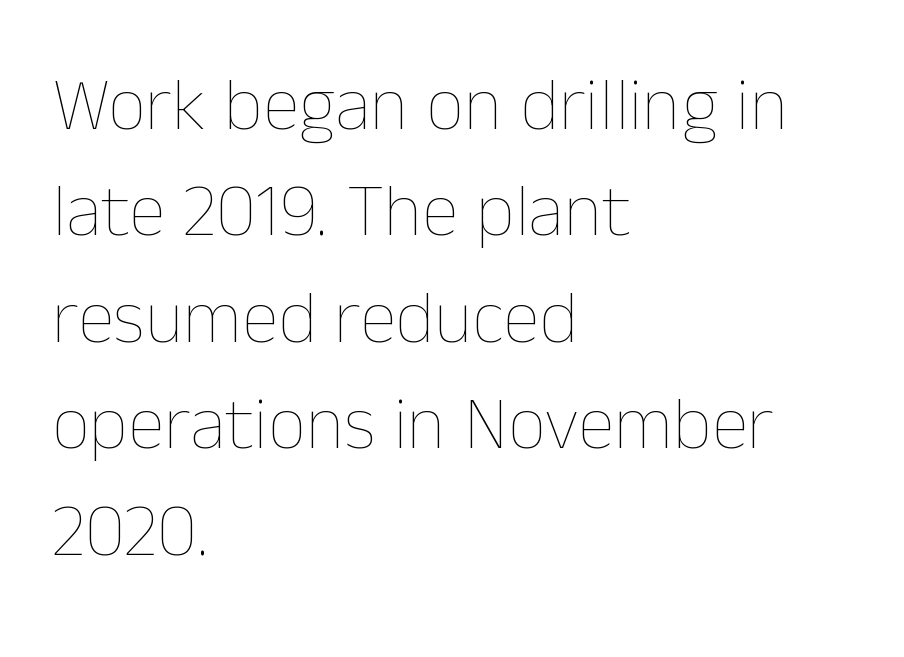
The image shows 75 px thin type, upright; set left-aligned, normal line spacing (1.42x), normal letter spacing, not underlined; low stroke contrast and a medium x-height.
